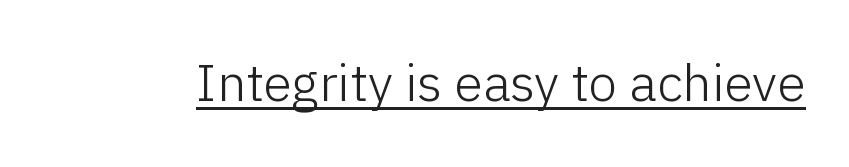
No letter is thick-stroked: the sample isn't bold. Notice how a bar underscores the lettering throughout. Do the characters align in a grid? No, the font is proportional. The lettering holds an erect, upright posture throughout. I'd call this a sans setting — the letters go barefoot. The tracking reads as untouched default to a designer's eye.
